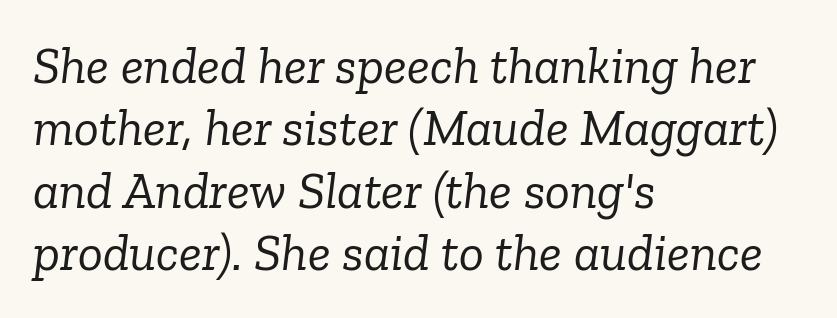
Q: Is the text bold? A: No.
Q: Is the text italic (slanted)? A: Yes, it leans right by about 6 degrees.
Q: Is the typeface a serif or a sans-serif typeface? A: Serif.
Q: Is the text underlined? A: No.
Q: How is the paragraph aligned? A: Left-aligned.
Q: Is the spacing between letters normal or unusually wide? A: Normal.
Q: Width (condensed, normal, or wide)? A: Normal.
Q: Stroke contrast? A: Low.
Q: x-height? A: Medium.
Q: Monospaced? A: No.
